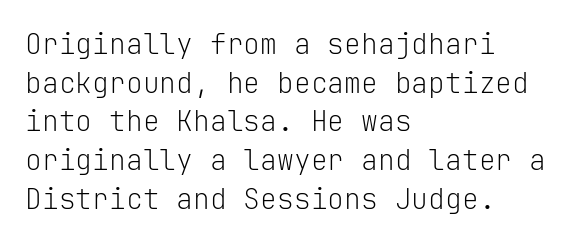
Q: Is the text bold? A: No.
Q: Is the text italic (slanted)? A: No, it is upright.
Q: Is the typeface a serif or a sans-serif typeface? A: Sans-serif.
Q: Is the text underlined? A: No.
Q: How is the paragraph aligned? A: Left-aligned.
Q: Is the spacing between letters normal or unusually wide? A: Normal.
Q: Is the spacing between lines tight, normal or loose? A: Normal.
Q: Width (condensed, normal, or wide)? A: Normal.
Q: Stroke contrast? A: Low.
Q: x-height? A: Medium.
Q: Monospaced? A: Yes.
